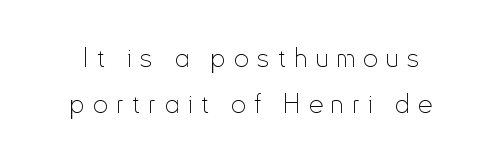
Q: Is the text bold? A: No.
Q: Is the text italic (slanted)? A: No, it is upright.
Q: Is the text underlined? A: No.
Q: Is the spacing between letters normal or unusually wide? A: Unusually wide.
